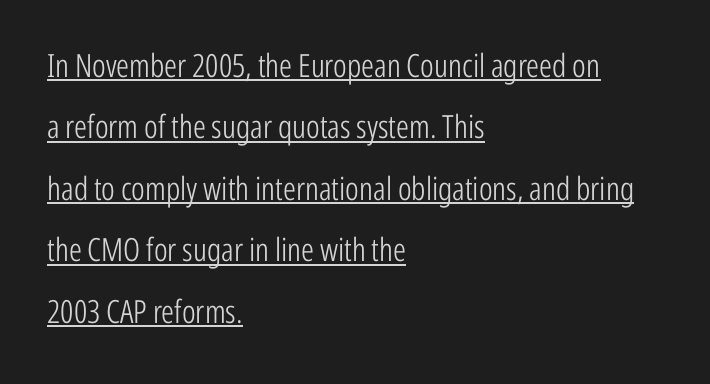
Q: Is the text bold? A: No.
Q: Is the text italic (slanted)? A: No, it is upright.
Q: Is the typeface a serif or a sans-serif typeface? A: Sans-serif.
Q: Is the text underlined? A: Yes.
Q: How is the paragraph aligned? A: Left-aligned.
Q: Is the spacing between letters normal or unusually wide? A: Normal.
Q: Is the spacing between lines tight, normal or loose? A: Loose.
Q: Width (condensed, normal, or wide)? A: Condensed.
Q: Stroke contrast? A: Low.
Q: x-height? A: Medium.
Q: Monospaced? A: No.
